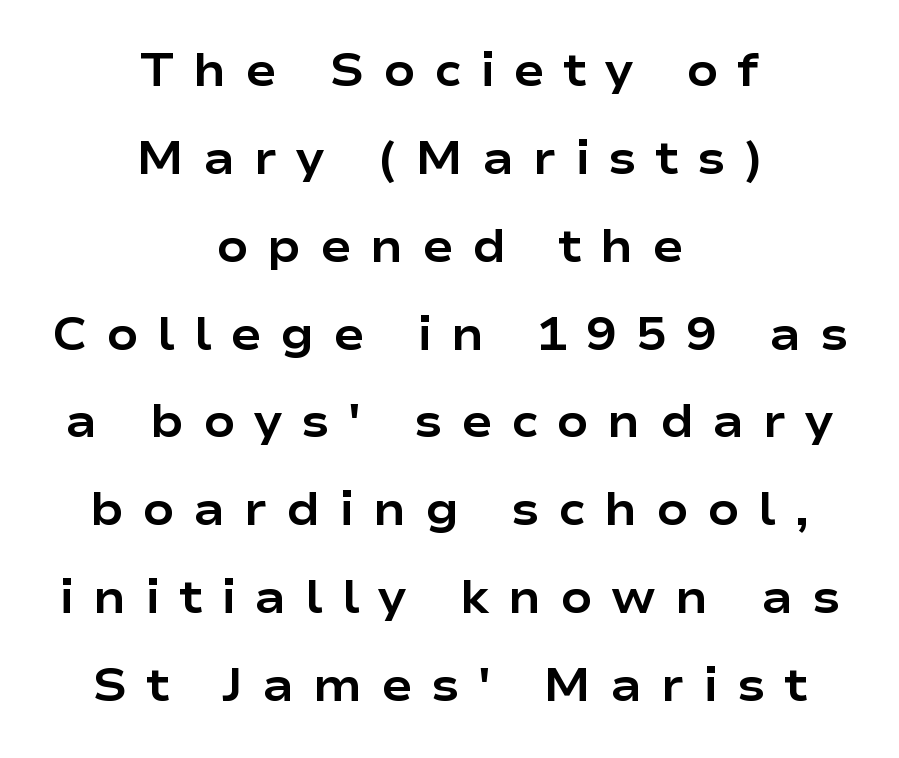
{"serif": "no", "italic": "no", "bold": "yes", "weight": "bold", "width": "wide", "stroke_contrast": "low", "x_height": "medium", "monospaced": "no", "underline": "no", "align": "center", "line_spacing": "loose", "line_spacing_ratio": 1.91, "letter_spacing": "wide", "letter_spacing_em": 0.41, "glyph_px": 46}
